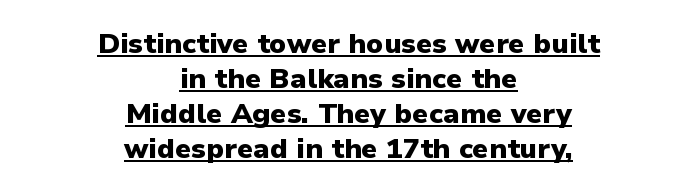
The image shows 28 px heavy sans-serif type, upright; set centered, normal line spacing (1.25x), normal letter spacing, underlined; low stroke contrast and a medium x-height.
